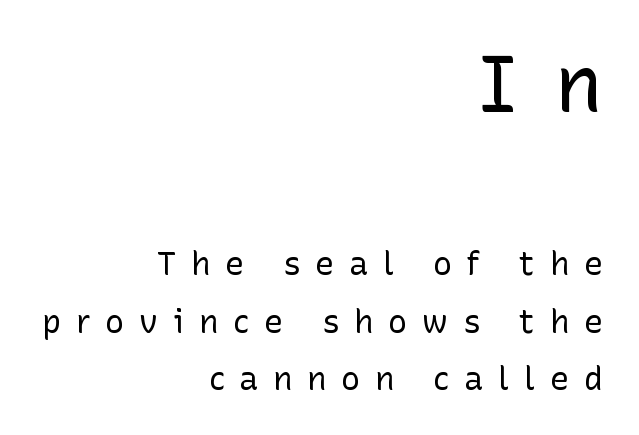
The rag falls on the left side of this text block. Visually, the top section dominates because its glyphs are scaled up. Does the lettering tilt? It doesn't — this is upright. Bare-footed words on every line.
